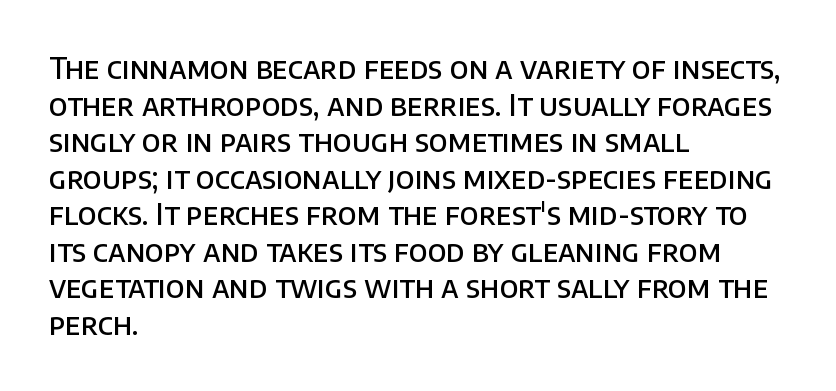
The image shows 29 px semibold sans-serif type, upright; set left-aligned, normal line spacing (1.26x), normal letter spacing, not underlined; low stroke contrast and a large x-height.
